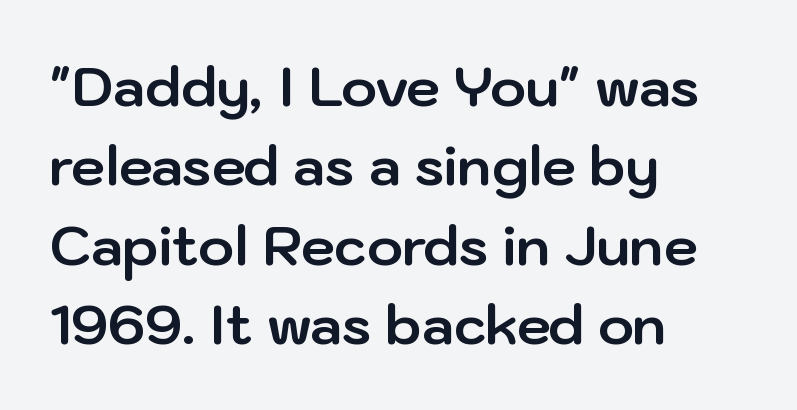
Between one letter and the next there's only the usual sliver of space. Typographically, this falls in the sans-serif category. A bare baseline throughout the passage. This is roman type, the default non-slanted kind.
